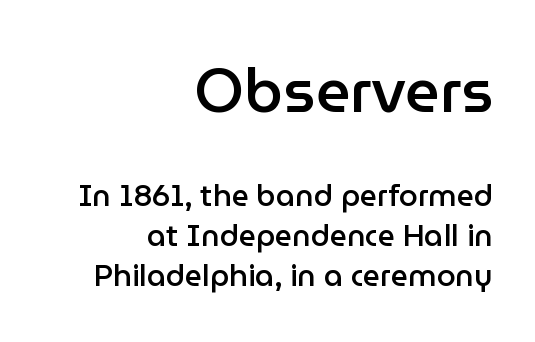
{"serif": "no", "italic": "no", "bold": "semi", "weight": "semibold", "width": "normal", "stroke_contrast": "low", "x_height": "medium", "monospaced": "no", "underline": "no", "align": "right", "line_spacing": "normal", "line_spacing_ratio": 1.32, "letter_spacing": "normal", "letter_spacing_em": 0.0, "larger_block": "first", "size_ratio": 2.03, "glyph_px": 61}
